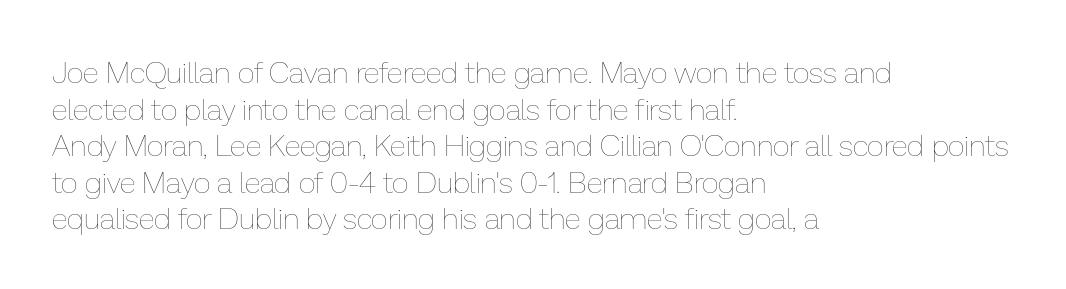
{"italic": "no", "bold": "no", "weight": "thin", "width": "normal", "stroke_contrast": "low", "x_height": "medium", "monospaced": "no", "underline": "no", "align": "left", "line_spacing_ratio": 1.22, "letter_spacing": "normal", "letter_spacing_em": 0.0, "glyph_px": 30}
